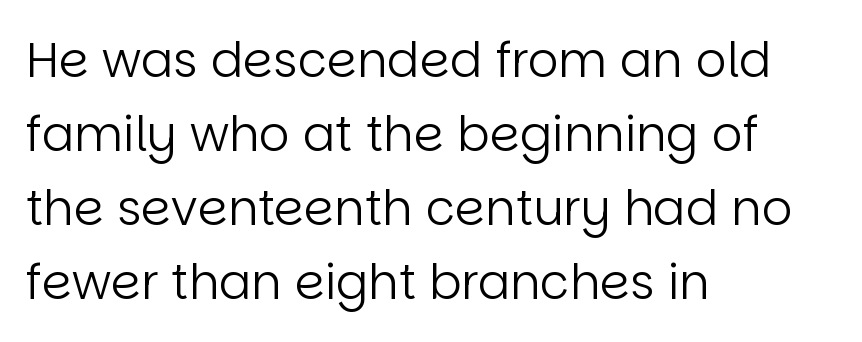
{"serif": "no", "italic": "no", "bold": "no", "weight": "regular", "width": "normal", "stroke_contrast": "low", "x_height": "large", "monospaced": "no", "underline": "no", "align": "left", "line_spacing": "normal", "line_spacing_ratio": 1.54, "letter_spacing": "normal", "letter_spacing_em": 0.0, "glyph_px": 48}
